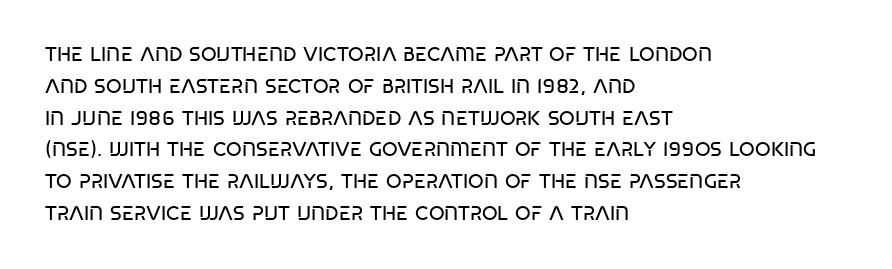
{"bold": "no", "underline": "no", "align": "left", "line_spacing": "normal", "line_spacing_ratio": 1.59, "letter_spacing": "normal", "letter_spacing_em": 0.0, "glyph_px": 20}
